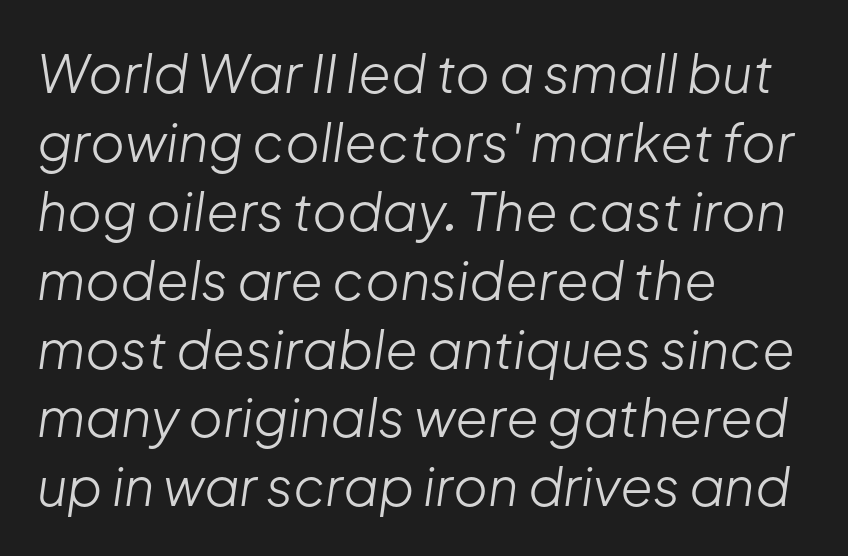
The leading is moderate, giving the passage an even texture. Underlining? Definitely not there. The letters look calm and open, with moderate or lighter stems. Caption: standard tracking, unaltered.
